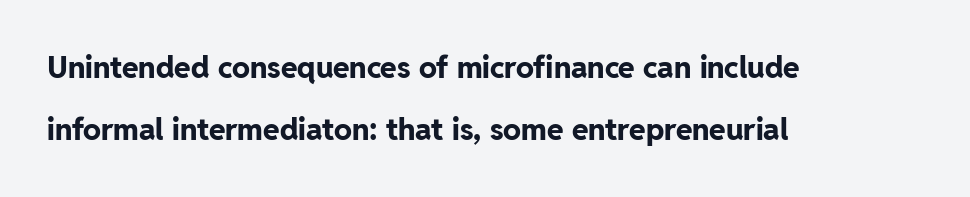
Q: Is the text bold? A: Yes.
Q: Is the text italic (slanted)? A: No, it is upright.
Q: Is the typeface a serif or a sans-serif typeface? A: Sans-serif.
Q: Is the text underlined? A: No.
Q: How is the paragraph aligned? A: Left-aligned.
Q: Is the spacing between letters normal or unusually wide? A: Normal.
Q: Is the spacing between lines tight, normal or loose? A: Loose.
Q: Width (condensed, normal, or wide)? A: Normal.
Q: Stroke contrast? A: Low.
Q: x-height? A: Medium.
Q: Monospaced? A: No.
